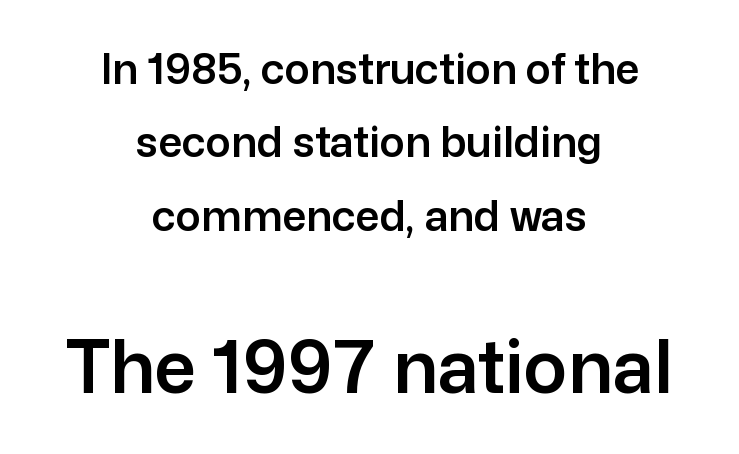
Q: Is the text italic (slanted)? A: No, it is upright.
Q: Is the typeface a serif or a sans-serif typeface? A: Sans-serif.
Q: Is the text underlined? A: No.
Q: How is the paragraph aligned? A: Centered.
Q: Is the spacing between letters normal or unusually wide? A: Normal.
Q: Which block of text is set in a larger size, the first (top) or the second (bottom)? A: The second (bottom) one.
Q: Width (condensed, normal, or wide)? A: Normal.
Q: Stroke contrast? A: Low.
Q: x-height? A: Medium.
Q: Monospaced? A: No.
